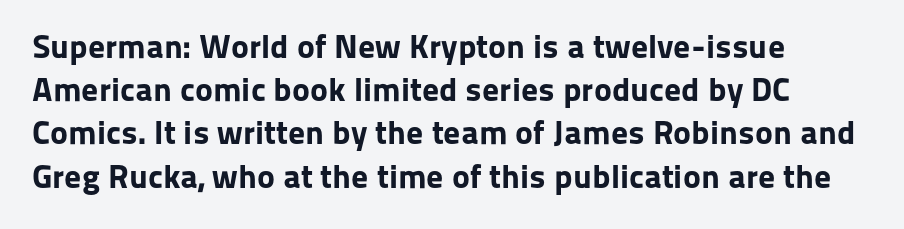
Inter-character spacing is left at the font's built-in metrics. Designer's note — italics off, roman on. Nope, no serifs anywhere on these letters. Glance below the letters and you will spot only blank space. Is there much room between lines? A standard amount, neither cramped nor airy. Proportional: the letters do not fall into vertical columns.
